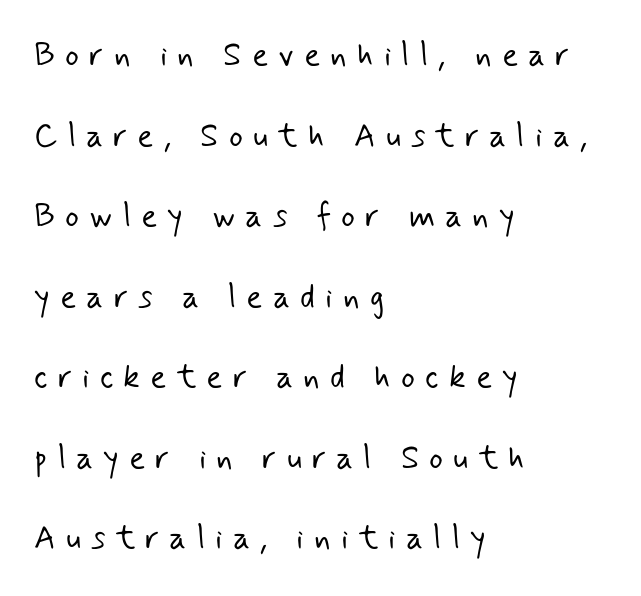
Q: Is the text bold? A: No.
Q: Is the typeface a serif or a sans-serif typeface? A: Sans-serif.
Q: Is the text underlined? A: No.
Q: How is the paragraph aligned? A: Left-aligned.
Q: Is the spacing between letters normal or unusually wide? A: Unusually wide.
Q: Is the spacing between lines tight, normal or loose? A: Loose.
Q: Width (condensed, normal, or wide)? A: Normal.
Q: Stroke contrast? A: Low.
Q: x-height? A: Small.
Q: Monospaced? A: No.
